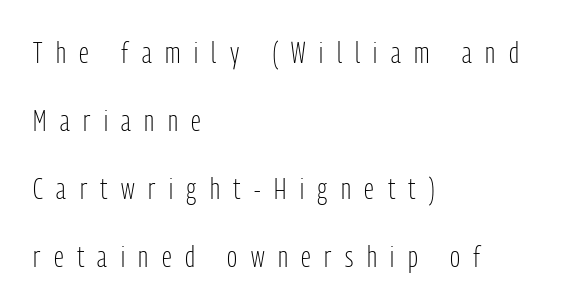
The image shows 30 px light, condensed sans-serif type, upright; set left-aligned, loose line spacing (2.27x), unusually wide letter spacing (+0.45 em), not underlined; low stroke contrast and a medium x-height.
